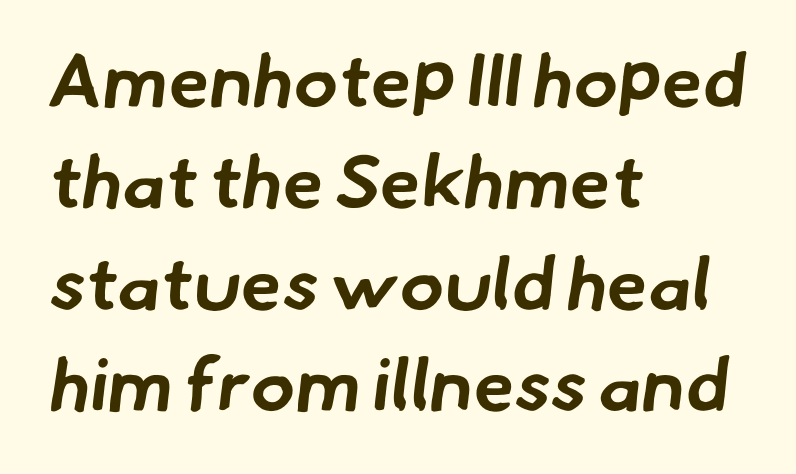
The image shows 74 px bold sans-serif type; set left-aligned, normal line spacing (1.37x), normal letter spacing, not underlined; low stroke contrast and a small x-height.
